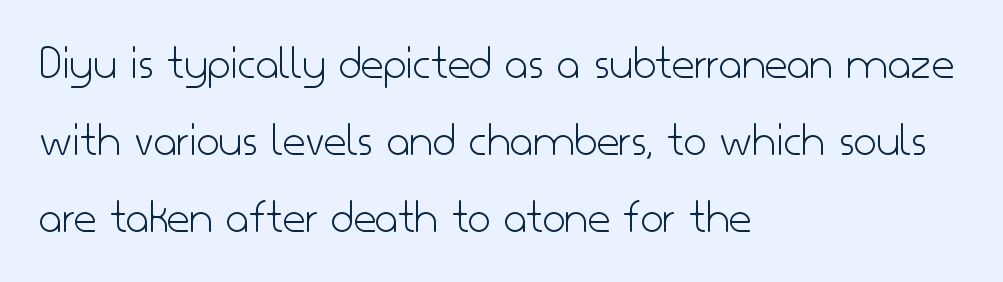
Q: Is the text bold? A: No.
Q: Is the text italic (slanted)? A: No, it is upright.
Q: Is the typeface a serif or a sans-serif typeface? A: Sans-serif.
Q: Is the text underlined? A: No.
Q: How is the paragraph aligned? A: Left-aligned.
Q: Is the spacing between letters normal or unusually wide? A: Normal.
Q: Is the spacing between lines tight, normal or loose? A: Normal.
Q: Width (condensed, normal, or wide)? A: Normal.
Q: Stroke contrast? A: Low.
Q: x-height? A: Small.
Q: Monospaced? A: No.
